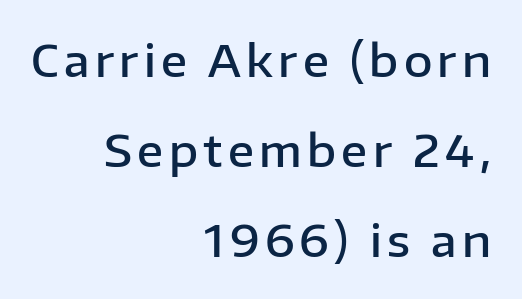
{"serif": "no", "italic": "no", "bold": "semi", "weight": "semibold", "width": "normal", "stroke_contrast": "low", "x_height": "medium", "monospaced": "no", "underline": "no", "align": "right", "line_spacing": "loose", "line_spacing_ratio": 2.05, "glyph_px": 44}
